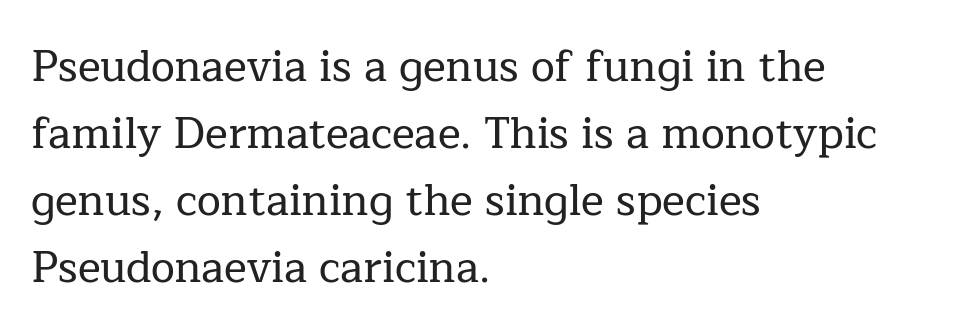
{"serif": "yes", "italic": "no", "width": "normal", "stroke_contrast": "low", "x_height": "medium", "monospaced": "no", "underline": "no", "align": "left", "line_spacing": "normal", "line_spacing_ratio": 1.56, "letter_spacing": "normal", "letter_spacing_em": 0.0, "glyph_px": 43}
